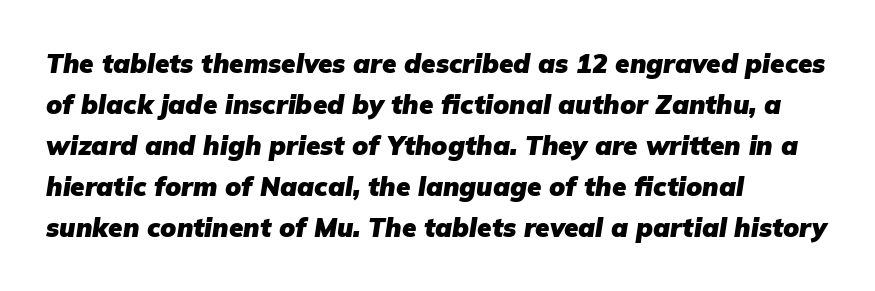
The image shows 26 px bold type, italic (leaning right); set left-aligned, normal line spacing (1.58x), normal letter spacing, not underlined.
